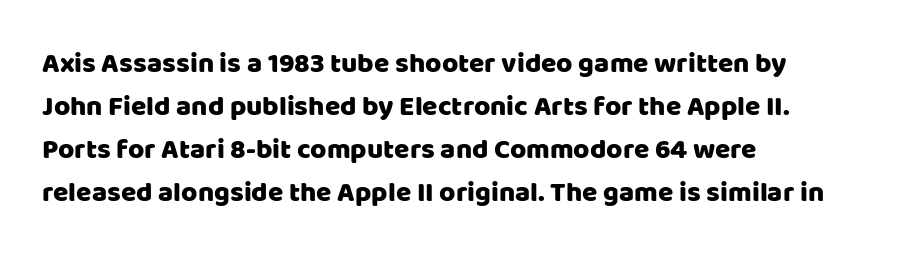
Q: Is the text italic (slanted)? A: No, it is upright.
Q: Is the typeface a serif or a sans-serif typeface? A: Sans-serif.
Q: Is the text underlined? A: No.
Q: How is the paragraph aligned? A: Left-aligned.
Q: Is the spacing between letters normal or unusually wide? A: Normal.
Q: Is the spacing between lines tight, normal or loose? A: Normal.
Q: Width (condensed, normal, or wide)? A: Normal.
Q: Stroke contrast? A: Low.
Q: x-height? A: Large.
Q: Monospaced? A: No.
